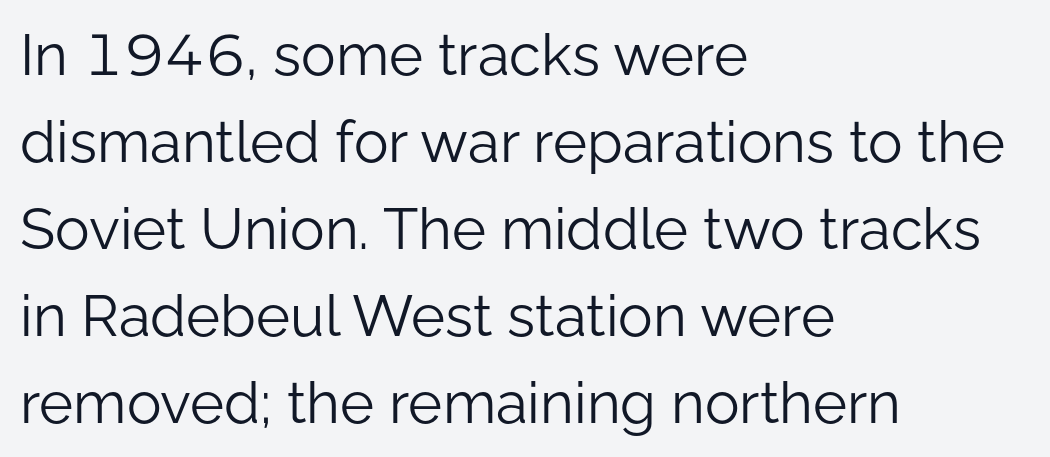
What kind of face is this? One without serifs — a sans. Honestly, there is no underline to notice here at all. Here the designer chose a conventional face with non-uniform glyph widths. Vertical spacing — default. The lines are quadded left. On a weight scale, this lands at 450 or below.
